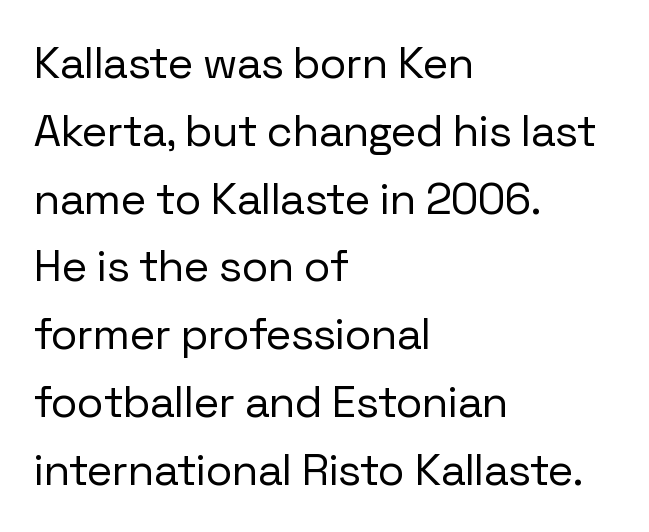
The image shows 44 px regular-weight sans-serif type, upright; set left-aligned, normal line spacing (1.54x), normal letter spacing, not underlined; low stroke contrast and a medium x-height.
